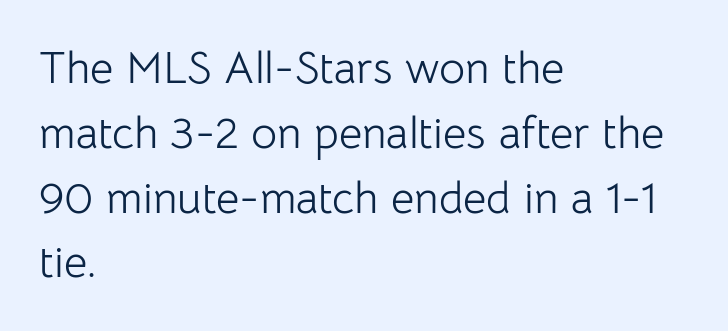
{"serif": "no", "italic": "no", "bold": "no", "weight": "light", "width": "normal", "stroke_contrast": "low", "x_height": "medium", "monospaced": "no", "underline": "no", "align": "left", "line_spacing": "normal", "line_spacing_ratio": 1.44, "letter_spacing": "normal", "letter_spacing_em": 0.0, "glyph_px": 45}
